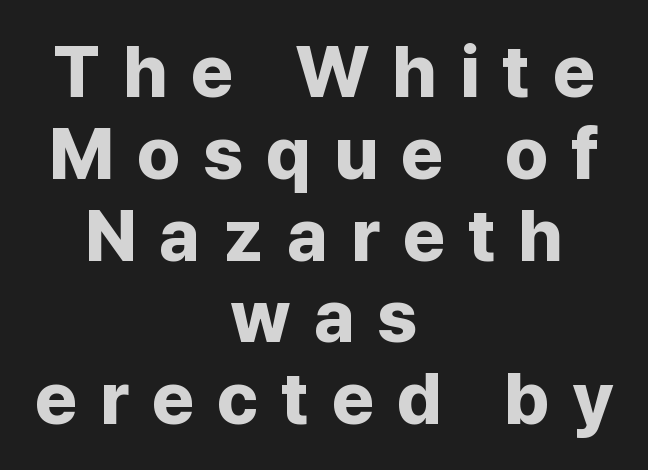
{"serif": "no", "italic": "no", "bold": "yes", "weight": "bold", "width": "normal", "stroke_contrast": "low", "x_height": "medium", "monospaced": "no", "underline": "no", "align": "center", "line_spacing": "tight", "line_spacing_ratio": 1.12, "letter_spacing": "wide", "letter_spacing_em": 0.31, "glyph_px": 73}
